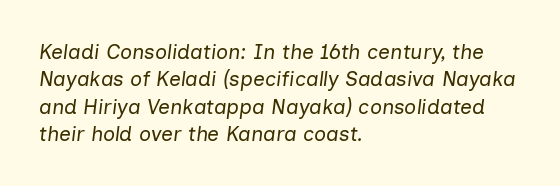
{"italic": "yes", "lean": "right", "slant_degrees": 7, "bold": "no", "underline": "no", "align": "left", "line_spacing": "normal", "line_spacing_ratio": 1.3, "letter_spacing": "normal", "letter_spacing_em": 0.0, "glyph_px": 21}
